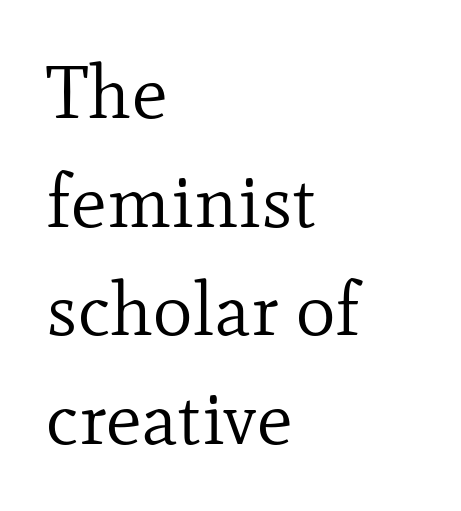
Q: Is the text bold? A: No.
Q: Is the text italic (slanted)? A: No, it is upright.
Q: Is the typeface a serif or a sans-serif typeface? A: Serif.
Q: Is the text underlined? A: No.
Q: How is the paragraph aligned? A: Left-aligned.
Q: Is the spacing between letters normal or unusually wide? A: Normal.
Q: Is the spacing between lines tight, normal or loose? A: Normal.
Q: Width (condensed, normal, or wide)? A: Normal.
Q: Stroke contrast? A: Low.
Q: x-height? A: Small.
Q: Monospaced? A: No.
